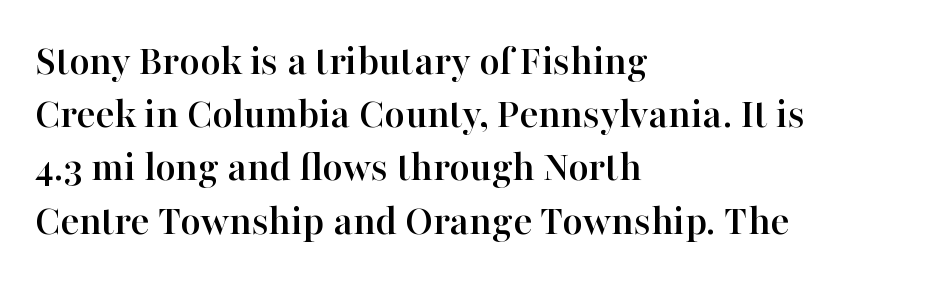
The image shows 44 px serif type, upright; set left-aligned, line spacing 1.21x, normal letter spacing, not underlined; high stroke contrast and a medium x-height.
